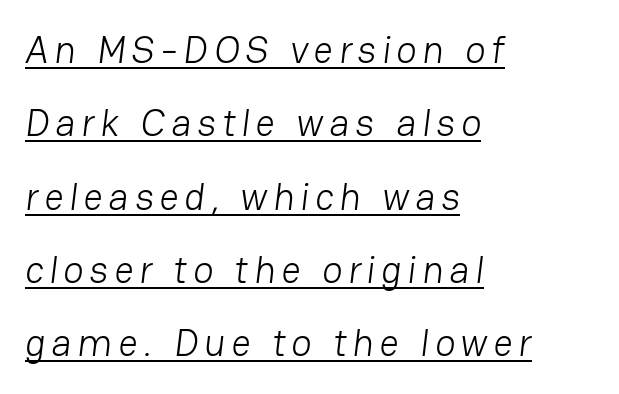
{"serif": "no", "bold": "no", "weight": "light", "width": "normal", "stroke_contrast": "low", "x_height": "medium", "monospaced": "no", "underline": "yes", "align": "left", "line_spacing": "loose", "line_spacing_ratio": 1.93, "glyph_px": 38}
